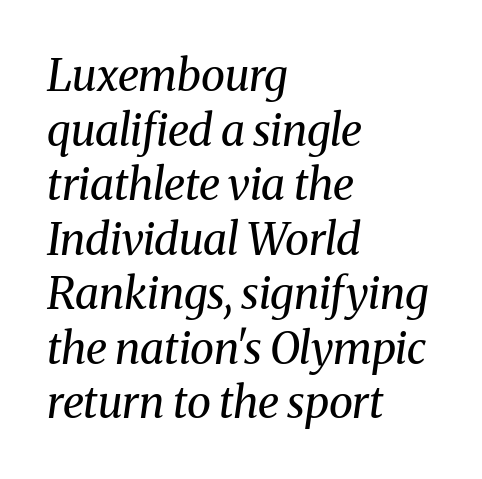
Q: Is the text bold? A: No.
Q: Is the text italic (slanted)? A: Yes, it leans right by about 8 degrees.
Q: Is the typeface a serif or a sans-serif typeface? A: Serif.
Q: Is the text underlined? A: No.
Q: How is the paragraph aligned? A: Left-aligned.
Q: Is the spacing between letters normal or unusually wide? A: Normal.
Q: Width (condensed, normal, or wide)? A: Normal.
Q: Stroke contrast? A: Medium.
Q: x-height? A: Medium.
Q: Monospaced? A: No.
